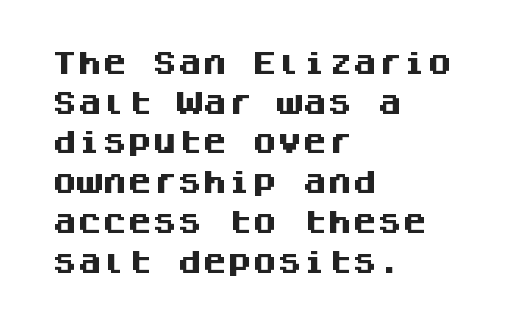
{"italic": "no", "bold": "yes", "underline": "no", "align": "left", "line_spacing": "normal", "line_spacing_ratio": 1.59, "letter_spacing": "normal", "letter_spacing_em": 0.0, "glyph_px": 25}
